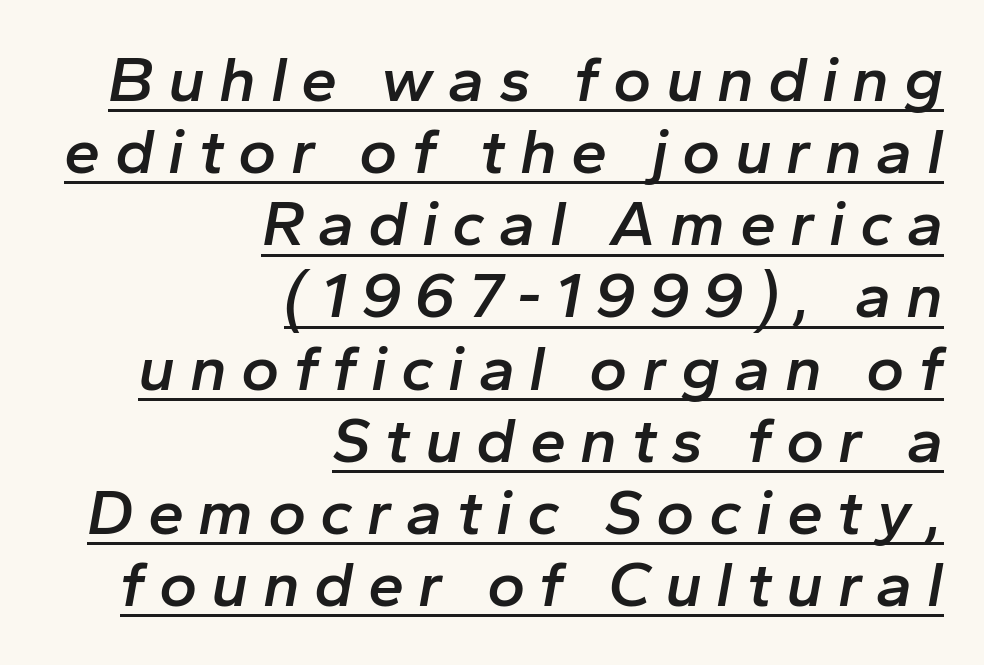
Q: Is the text bold? A: Semi-bold.
Q: Is the text italic (slanted)? A: Yes, it leans right by about 10 degrees.
Q: Is the text underlined? A: Yes.
Q: How is the paragraph aligned? A: Right-aligned.
Q: Is the spacing between letters normal or unusually wide? A: Unusually wide.
Q: Is the spacing between lines tight, normal or loose? A: Tight.
Q: Width (condensed, normal, or wide)? A: Normal.
Q: Stroke contrast? A: Low.
Q: x-height? A: Medium.
Q: Monospaced? A: No.
